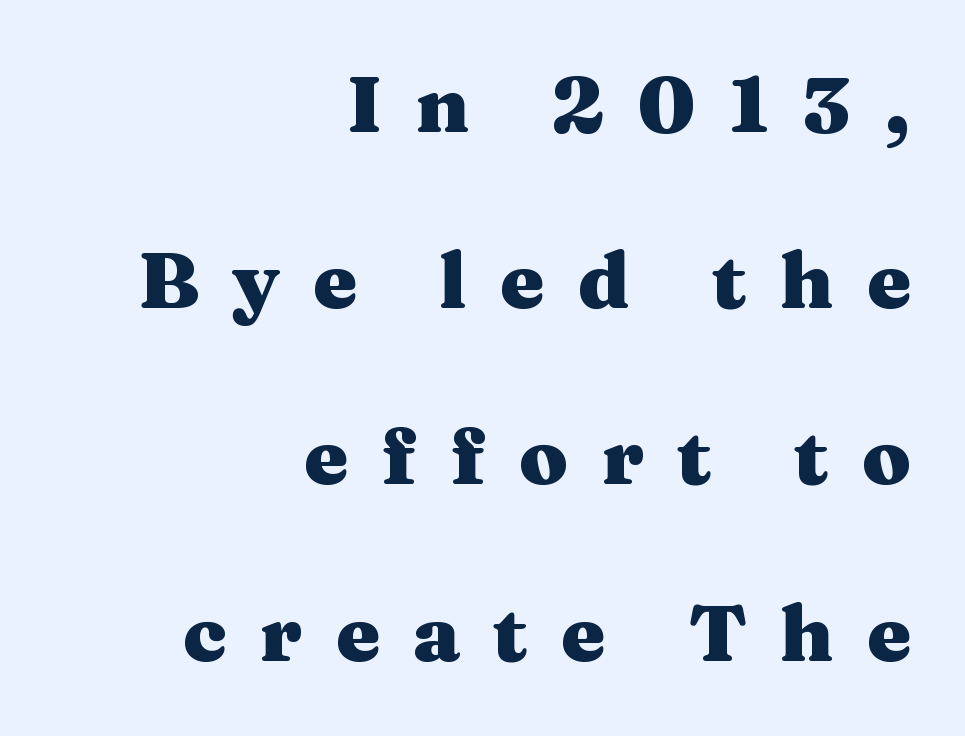
{"serif": "yes", "italic": "no", "bold": "yes", "weight": "heavy", "width": "wide", "stroke_contrast": "medium", "x_height": "medium", "monospaced": "no", "underline": "no", "align": "right", "line_spacing": "loose", "line_spacing_ratio": 2.23, "letter_spacing": "wide", "letter_spacing_em": 0.42, "glyph_px": 79}
